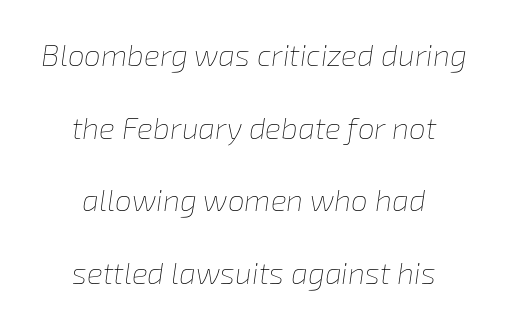
{"italic": "yes", "lean": "right", "slant_degrees": 8, "bold": "no", "weight": "thin", "width": "normal", "stroke_contrast": "low", "x_height": "medium", "monospaced": "no", "underline": "no", "align": "center", "line_spacing": "loose", "line_spacing_ratio": 2.42, "letter_spacing": "normal", "letter_spacing_em": 0.0, "glyph_px": 30}
